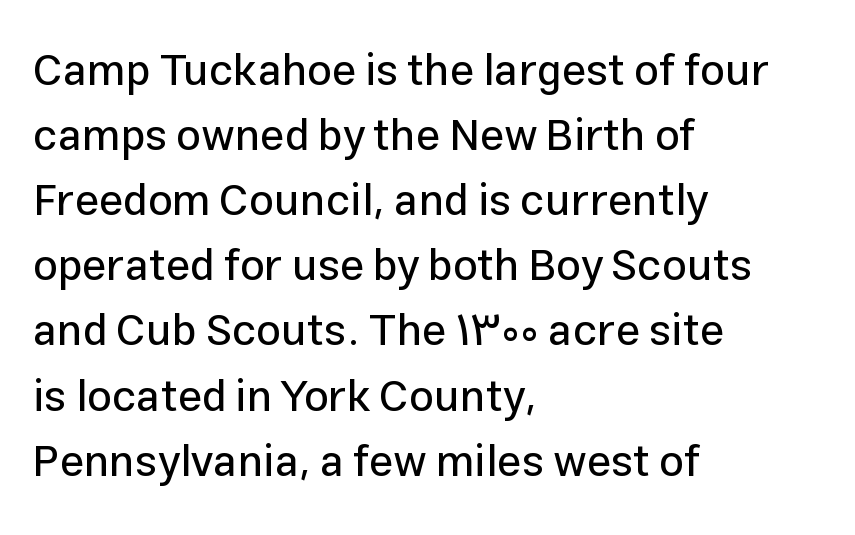
{"serif": "no", "italic": "no", "width": "normal", "stroke_contrast": "low", "x_height": "medium", "monospaced": "no", "underline": "no", "align": "left", "line_spacing": "normal", "line_spacing_ratio": 1.48, "letter_spacing": "normal", "letter_spacing_em": 0.0, "glyph_px": 44}
